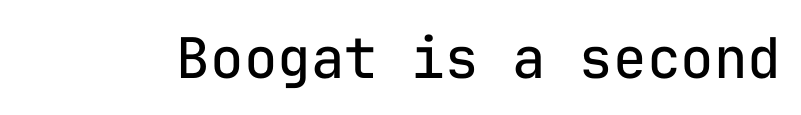
This sample has the even, mechanical cadence of fixed-width lettering. Anything drawn beneath the words? Only blank space. This rendering leaves character spacing at its baseline value. Is there any slant? The stems are plumb.
